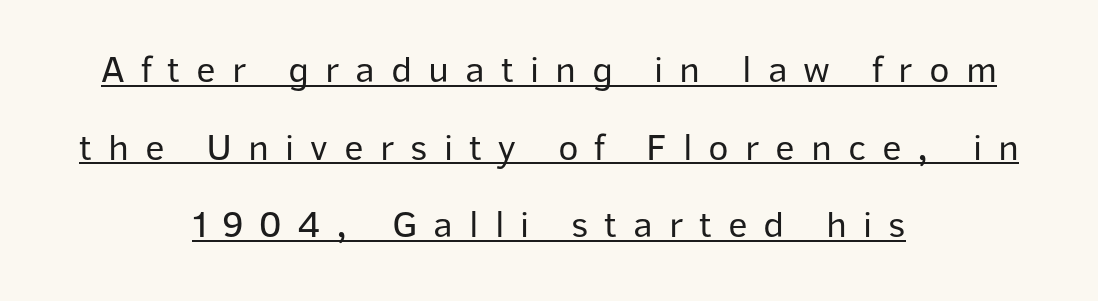
Every stem runs plumb, perpendicular to the baseline. Weight: regular or lighter. The designer dialed line spacing up above the default. What decoration does the sample have? An underline. Is the block centered? Yes — each line is placed symmetrically about the middle. Observe the absence of serifs on each vertical stroke in this sample.
